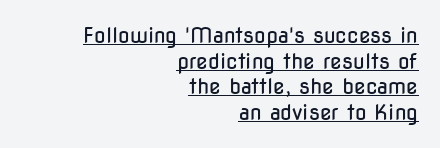
Horizontally, the lines are justified to the trailing edge only. The typesetting does not lean heavy: it is not bold. Default kerning and tracking; the words read as compact shapes. Rendered with straight, roman letterforms. The typesetter has applied underlining to the passage shown.
